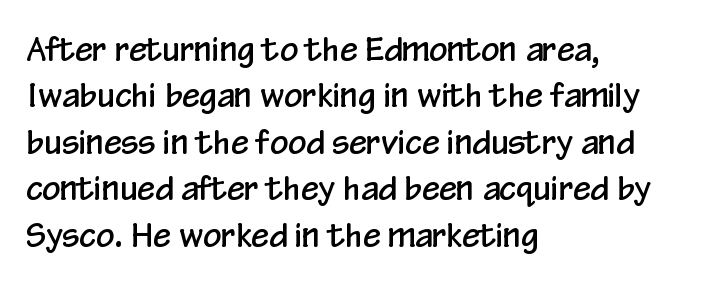
{"serif": "no", "italic": "no", "width": "condensed", "stroke_contrast": "low", "x_height": "medium", "monospaced": "no", "underline": "no", "align": "left", "line_spacing": "normal", "line_spacing_ratio": 1.45, "letter_spacing": "normal", "letter_spacing_em": 0.0, "glyph_px": 32}
